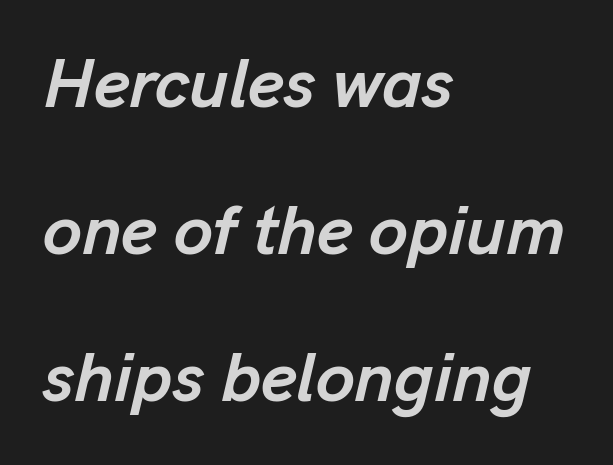
Q: Is the text bold? A: Yes.
Q: Is the text italic (slanted)? A: Yes, it leans right by about 13 degrees.
Q: Is the text underlined? A: No.
Q: How is the paragraph aligned? A: Left-aligned.
Q: Is the spacing between letters normal or unusually wide? A: Normal.
Q: Is the spacing between lines tight, normal or loose? A: Loose.
Q: Width (condensed, normal, or wide)? A: Normal.
Q: Stroke contrast? A: Low.
Q: x-height? A: Medium.
Q: Monospaced? A: No.
